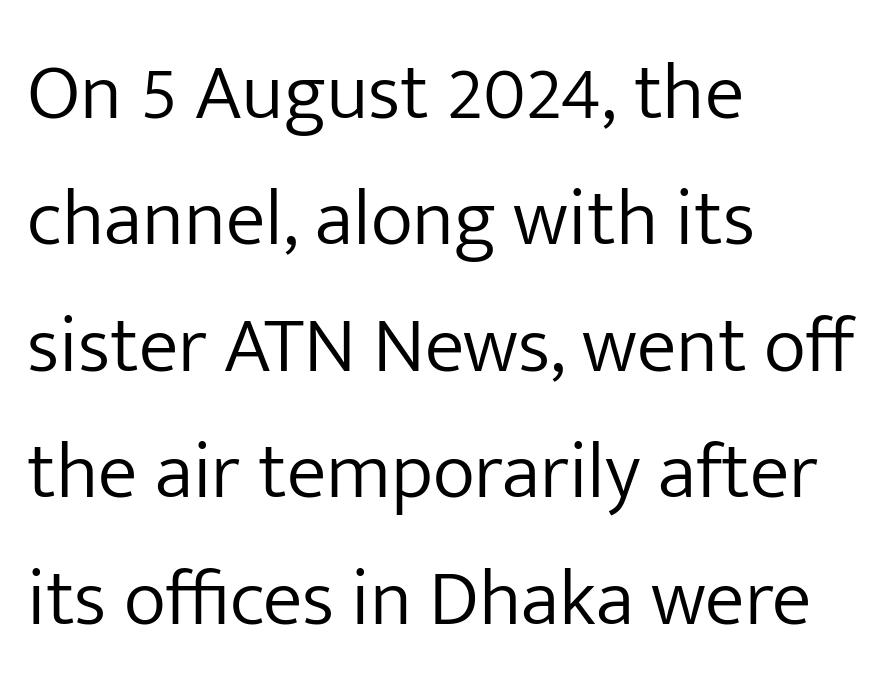
Q: Is the text bold? A: No.
Q: Is the text italic (slanted)? A: No, it is upright.
Q: Is the typeface a serif or a sans-serif typeface? A: Sans-serif.
Q: Is the text underlined? A: No.
Q: How is the paragraph aligned? A: Left-aligned.
Q: Is the spacing between letters normal or unusually wide? A: Normal.
Q: Is the spacing between lines tight, normal or loose? A: Normal.
Q: Width (condensed, normal, or wide)? A: Normal.
Q: Stroke contrast? A: Low.
Q: x-height? A: Medium.
Q: Monospaced? A: No.
